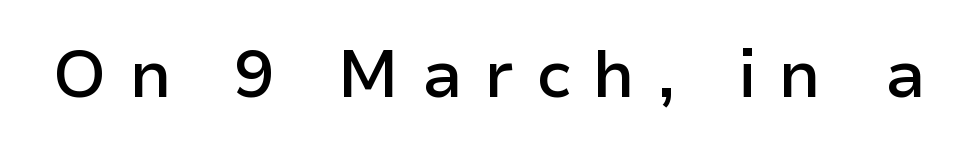
The image shows 67 px semibold sans-serif type, upright; set unusually wide letter spacing (+0.32 em), not underlined; low stroke contrast and a medium x-height.
